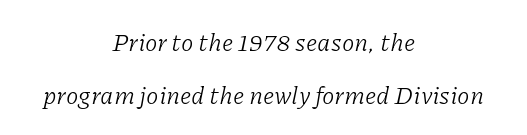
Q: Is the text bold? A: No.
Q: Is the text italic (slanted)? A: Yes, it leans right by about 11 degrees.
Q: Is the text underlined? A: No.
Q: How is the paragraph aligned? A: Centered.
Q: Is the spacing between letters normal or unusually wide? A: Normal.
Q: Is the spacing between lines tight, normal or loose? A: Loose.
